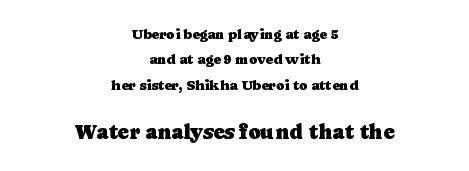
{"italic": "no", "underline": "no", "align": "center", "line_spacing_ratio": 1.82, "letter_spacing": "normal", "letter_spacing_em": 0.0, "larger_block": "second", "size_ratio": 1.5, "glyph_px": 21}
